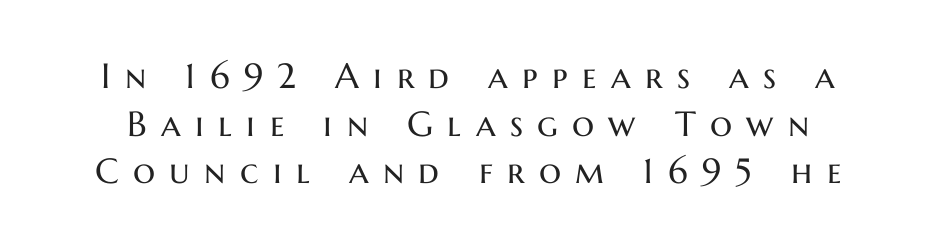
The image shows 35 px regular-weight sans-serif type, upright; set normal line spacing (1.36x), unusually wide letter spacing (+0.41 em), not underlined; medium stroke contrast and a medium x-height.
